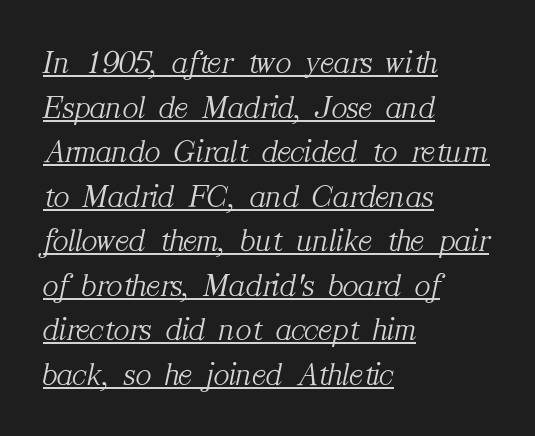
Each line of the rendering has a horizontal stroke beneath the glyphs. These lines stack with their left ends in a neat column. Think of a printed novel: that variable character pitch is what you see here. Letters have the restrained weight of plain body copy at most.
